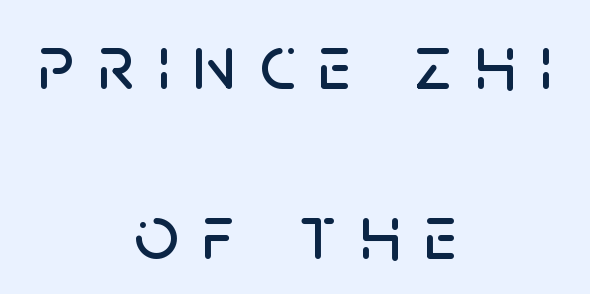
Q: Is the text italic (slanted)? A: No, it is upright.
Q: Is the typeface a serif or a sans-serif typeface? A: Sans-serif.
Q: Is the text underlined? A: No.
Q: How is the paragraph aligned? A: Centered.
Q: Is the spacing between letters normal or unusually wide? A: Unusually wide.
Q: Is the spacing between lines tight, normal or loose? A: Loose.
Q: Width (condensed, normal, or wide)? A: Normal.
Q: Stroke contrast? A: Low.
Q: x-height? A: Large.
Q: Monospaced? A: No.
